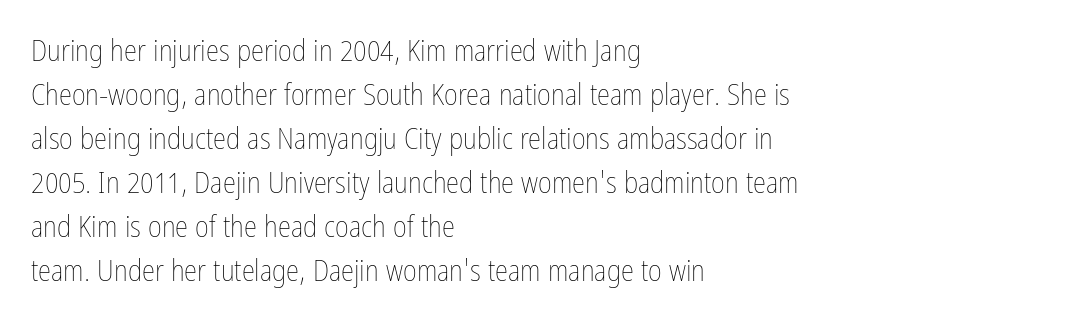
{"italic": "no", "bold": "no", "weight": "thin", "width": "condensed", "stroke_contrast": "low", "x_height": "medium", "monospaced": "no", "underline": "no", "align": "left", "line_spacing": "normal", "line_spacing_ratio": 1.47, "letter_spacing": "normal", "letter_spacing_em": 0.0, "glyph_px": 30}
